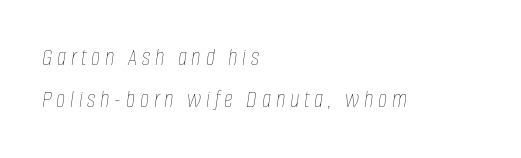
{"italic": "yes", "lean": "right", "slant_degrees": 8, "bold": "no", "underline": "no", "align": "left", "line_spacing": "normal", "line_spacing_ratio": 1.69, "glyph_px": 25}
